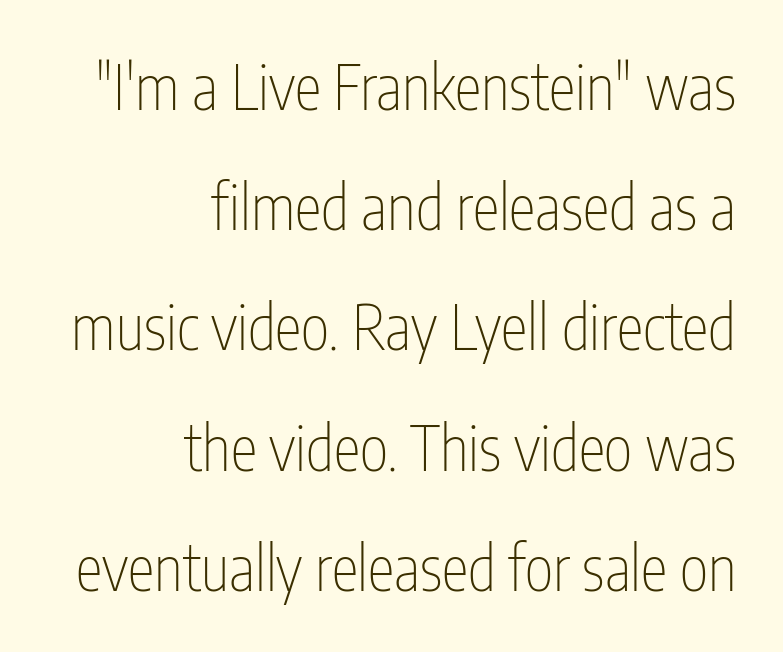
The image shows 61 px thin, condensed sans-serif type, upright; set right-aligned, loose line spacing (1.97x), normal letter spacing, not underlined; low stroke contrast and a medium x-height.
